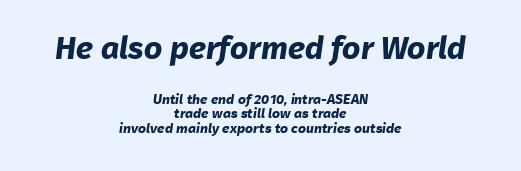
The image shows 32 px bold sans-serif type; set centered, tight line spacing (1.06x), normal letter spacing, not underlined; the first (top) block is 2.29x larger; low stroke contrast and a medium x-height.
